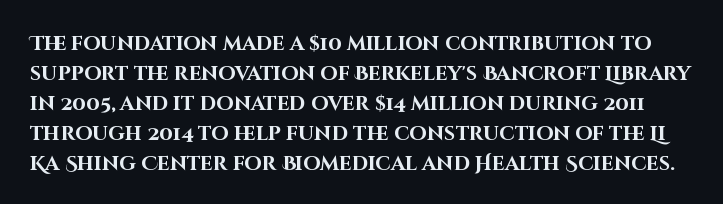
{"italic": "no", "bold": "yes", "underline": "no", "line_spacing": "normal", "line_spacing_ratio": 1.5, "letter_spacing": "normal", "letter_spacing_em": 0.0, "glyph_px": 20}
